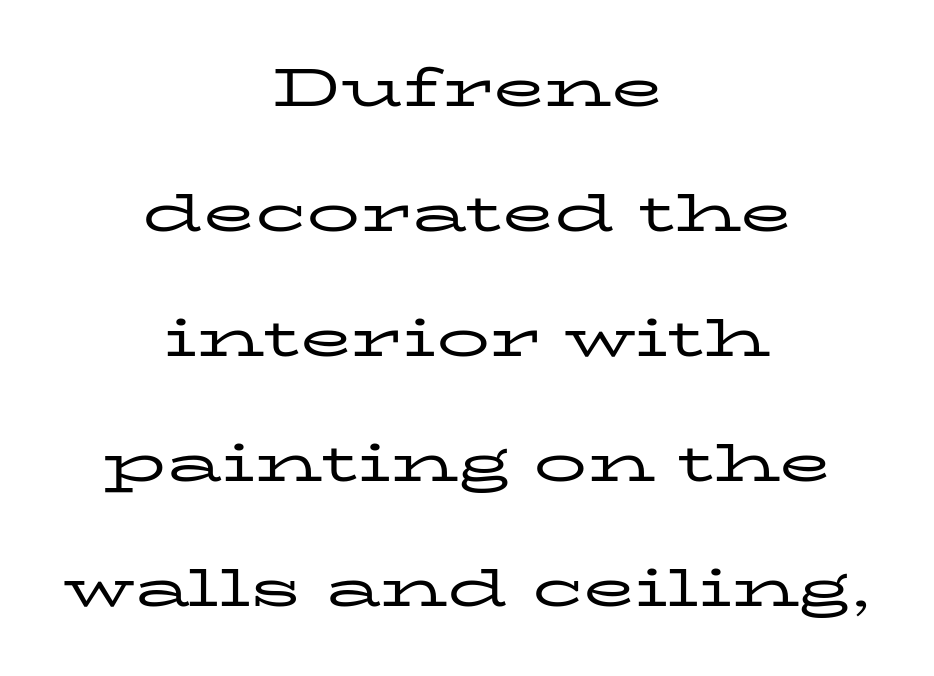
Classification — serif. The rendering positions every line midway between the sides. You could not count columns in this text — the font is proportionally spaced. The rendering keeps characters at their native spacing. The letterforms sit at book weight or below. Clear beneath every line of the passage.
